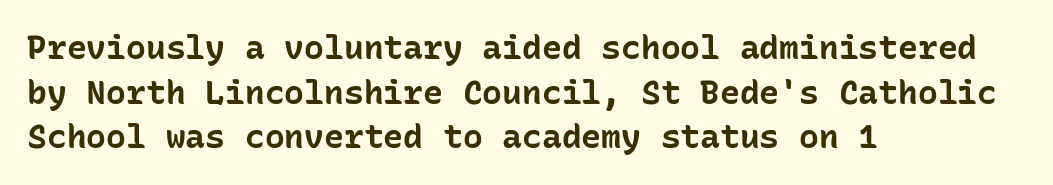
Posture: straight, roman, zero tilt. These lines are rendered in a fixed-pitch font. Between one letter and the next there's only the usual sliver of space. You'd pick this weight for a headline — it's a proper bold. Layout note: lines flush left.
